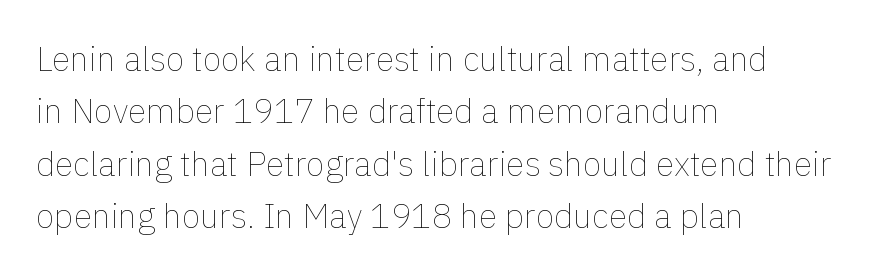
Q: Is the text bold? A: No.
Q: Is the text italic (slanted)? A: No, it is upright.
Q: Is the text underlined? A: No.
Q: How is the paragraph aligned? A: Left-aligned.
Q: Is the spacing between letters normal or unusually wide? A: Normal.
Q: Is the spacing between lines tight, normal or loose? A: Normal.
Q: Width (condensed, normal, or wide)? A: Normal.
Q: x-height? A: Medium.
Q: Monospaced? A: No.
